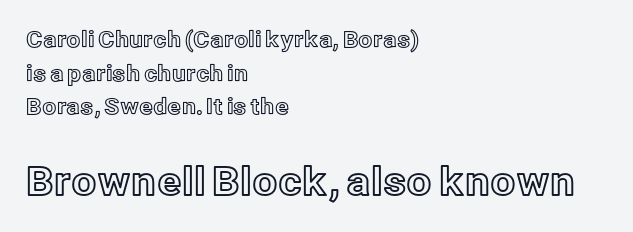
The image shows 39 px text type, upright; set left-aligned, normal line spacing (1.53x), normal letter spacing, not underlined; the second (bottom) block is 1.77x larger; a medium x-height.
